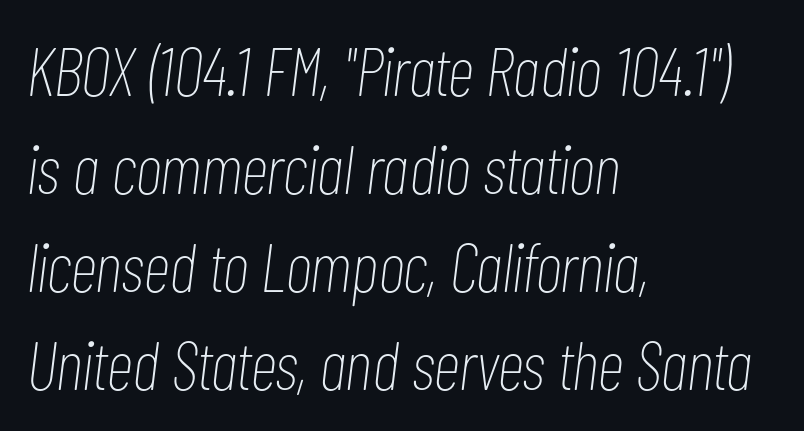
{"italic": "yes", "lean": "right", "slant_degrees": 7, "bold": "no", "weight": "thin", "width": "condensed", "stroke_contrast": "low", "x_height": "medium", "monospaced": "no", "underline": "no", "align": "left", "line_spacing": "normal", "line_spacing_ratio": 1.42, "letter_spacing": "normal", "letter_spacing_em": 0.0, "glyph_px": 69}
